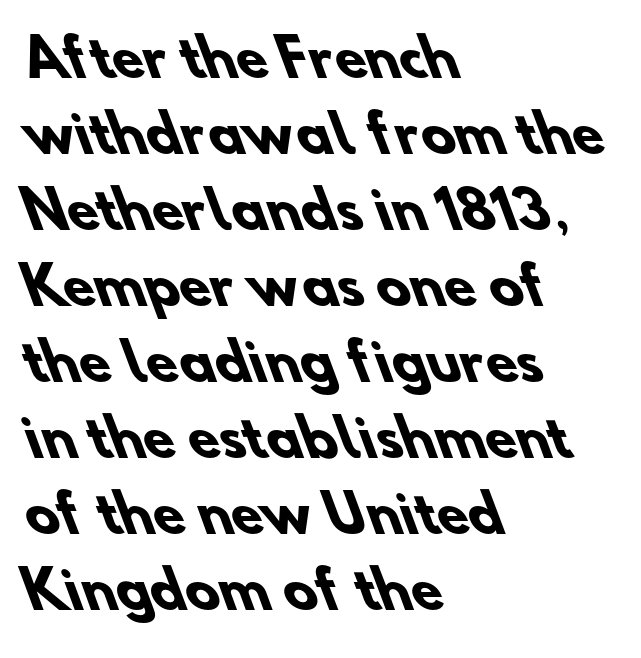
{"serif": "no", "bold": "yes", "weight": "heavy", "width": "normal", "stroke_contrast": "low", "x_height": "small", "monospaced": "no", "underline": "no", "align": "left", "line_spacing": "normal", "line_spacing_ratio": 1.49, "letter_spacing": "normal", "letter_spacing_em": 0.0, "glyph_px": 51}
